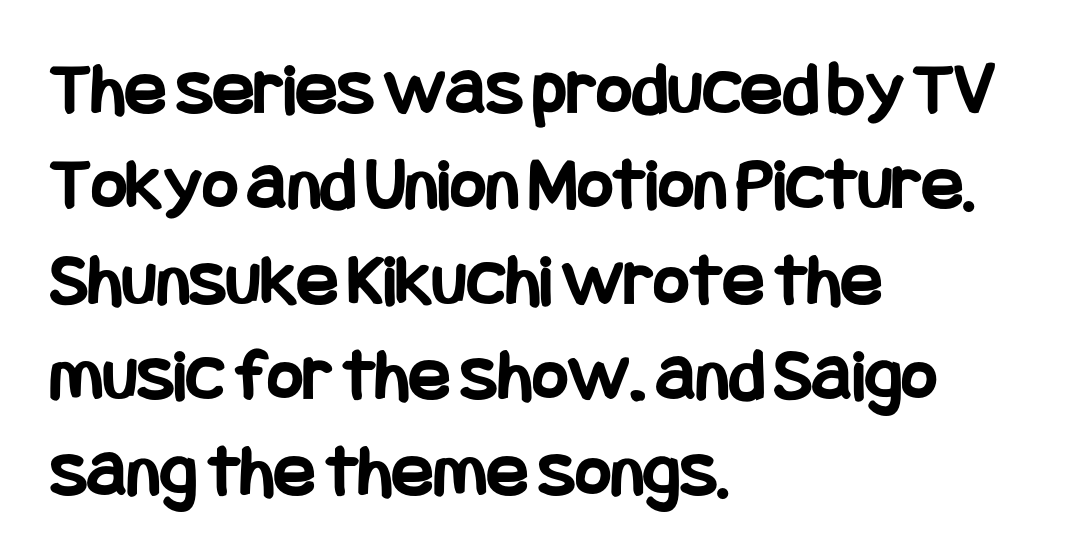
Q: Is the text bold? A: Yes.
Q: Is the text italic (slanted)? A: No, it is upright.
Q: Is the typeface a serif or a sans-serif typeface? A: Sans-serif.
Q: Is the text underlined? A: No.
Q: How is the paragraph aligned? A: Left-aligned.
Q: Is the spacing between letters normal or unusually wide? A: Normal.
Q: Width (condensed, normal, or wide)? A: Condensed.
Q: Stroke contrast? A: Low.
Q: x-height? A: Large.
